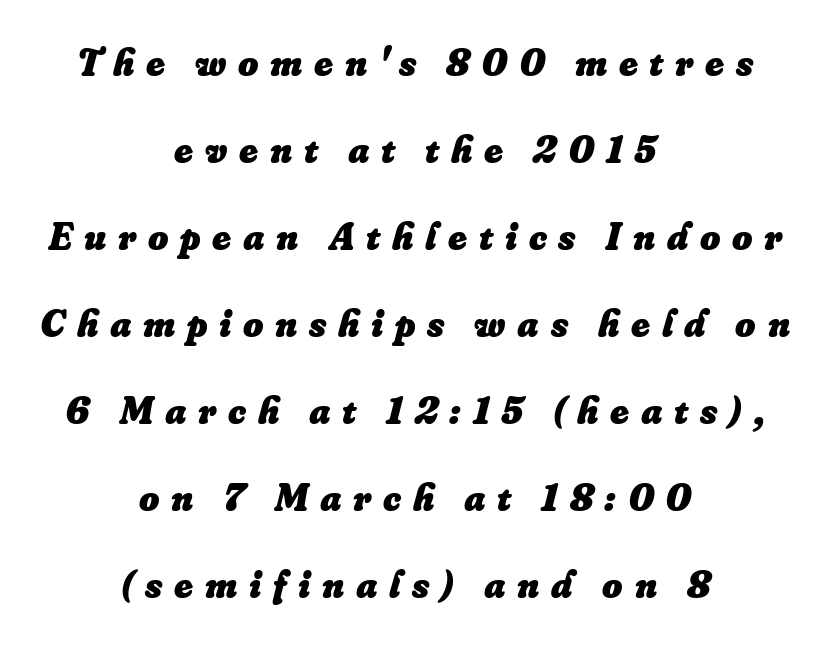
In terms of posture, this sample is oblique. A clean baseline with only descenders dipping below it. These lines carry a lot of weight — the face is fully bold. Baseline-to-baseline distance is far greater than the letter height.
